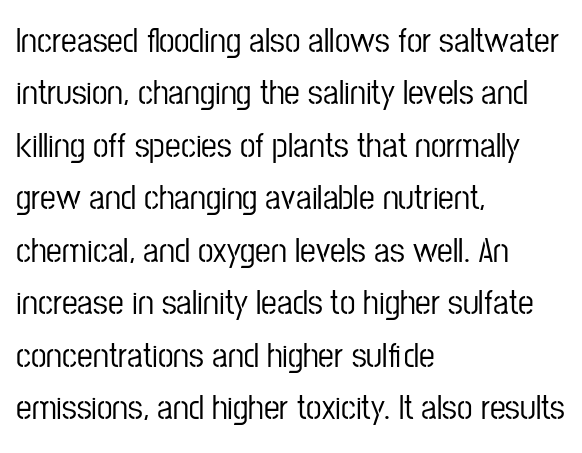
You could not count columns in this text — the font is proportionally spaced. Note: no serifs on the glyphs. Nope, not italic — everything's standing straight. Students, observe: this is what conventionally led text looks like. Layout note: lines flush left. Words appear dense and cohesive because spacing is normal.
